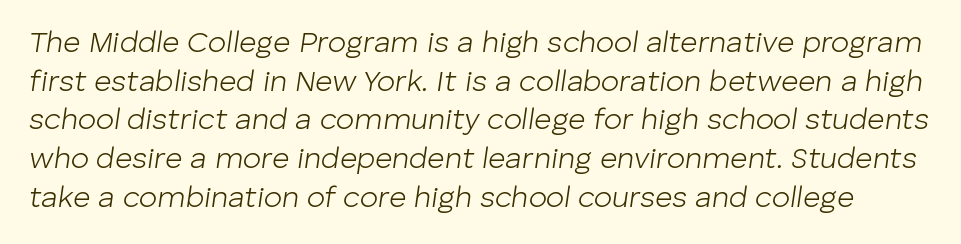
{"italic": "yes", "lean": "right", "slant_degrees": 8, "bold": "no", "weight": "light", "width": "normal", "stroke_contrast": "low", "x_height": "medium", "monospaced": "no", "underline": "no", "line_spacing": "normal", "line_spacing_ratio": 1.29, "letter_spacing": "normal", "letter_spacing_em": 0.0, "glyph_px": 30}
